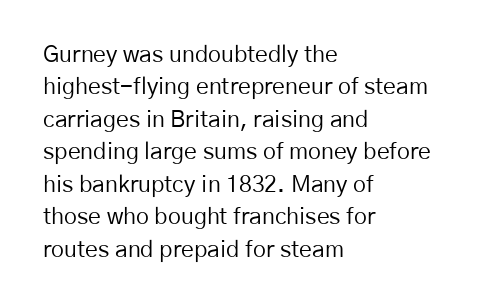
Q: Is the text bold? A: No.
Q: Is the text italic (slanted)? A: No, it is upright.
Q: Is the text underlined? A: No.
Q: How is the paragraph aligned? A: Left-aligned.
Q: Is the spacing between letters normal or unusually wide? A: Normal.
Q: Is the spacing between lines tight, normal or loose? A: Normal.
